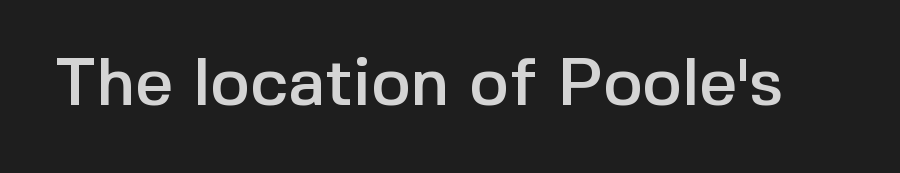
No feet cap the strokes, marking this as sans-serif type. In terms of letterspacing, this is plain default setting. A typesetter would call this proportional, since set widths differ per character. Unlike italic type, these characters show no tilt at all. Descenders are the only things crossing below the line.
